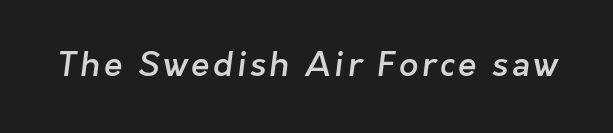
Do the characters align in a grid? No, the font is proportional. Bold? Not quite — semibold, heavier than regular but stopping short. Regarding serifs, this sample does without them. The string is rendered with underlining switched off.
